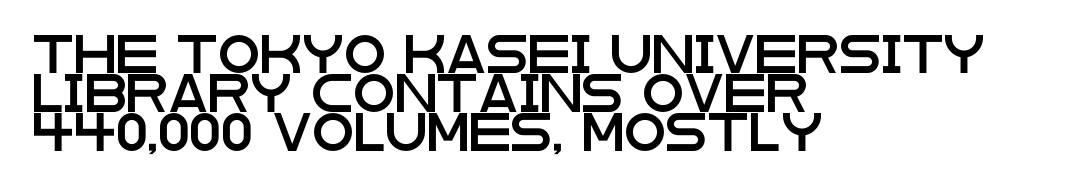
{"serif": "no", "italic": "no", "width": "wide", "stroke_contrast": "low", "x_height": "large", "monospaced": "no", "underline": "no", "align": "left", "line_spacing": "tight", "line_spacing_ratio": 1.02, "letter_spacing": "normal", "letter_spacing_em": 0.0, "glyph_px": 38}
